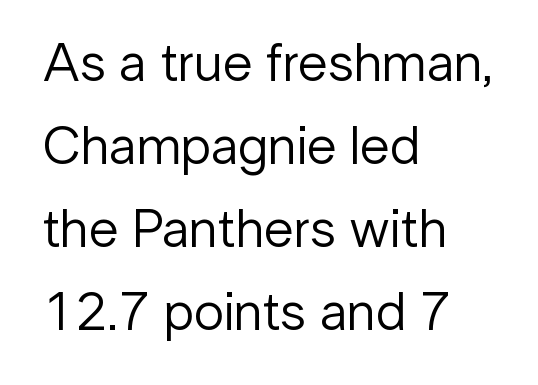
The image shows 54 px regular-weight sans-serif type, upright; set left-aligned, normal line spacing (1.54x), normal letter spacing, not underlined; low stroke contrast and a medium x-height.
